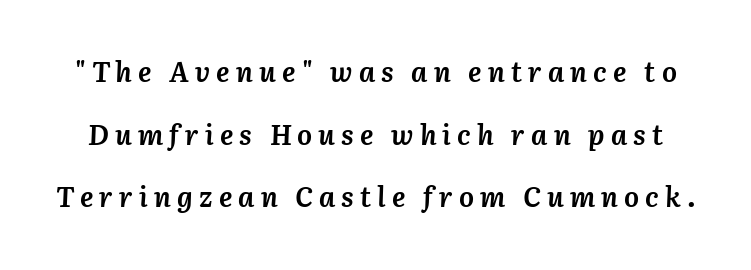
{"italic": "yes", "lean": "right", "slant_degrees": 3, "bold": "yes", "weight": "semibold", "width": "normal", "stroke_contrast": "medium", "x_height": "medium", "monospaced": "no", "underline": "no", "line_spacing": "loose", "line_spacing_ratio": 2.24, "letter_spacing": "wide", "letter_spacing_em": 0.22, "glyph_px": 28}
